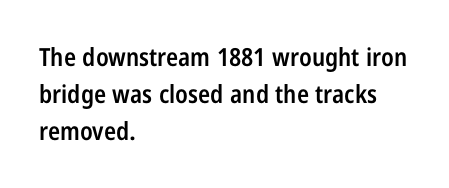
Q: Is the text bold? A: Semi-bold.
Q: Is the text italic (slanted)? A: No, it is upright.
Q: Is the text underlined? A: No.
Q: How is the paragraph aligned? A: Left-aligned.
Q: Is the spacing between letters normal or unusually wide? A: Normal.
Q: Is the spacing between lines tight, normal or loose? A: Normal.
